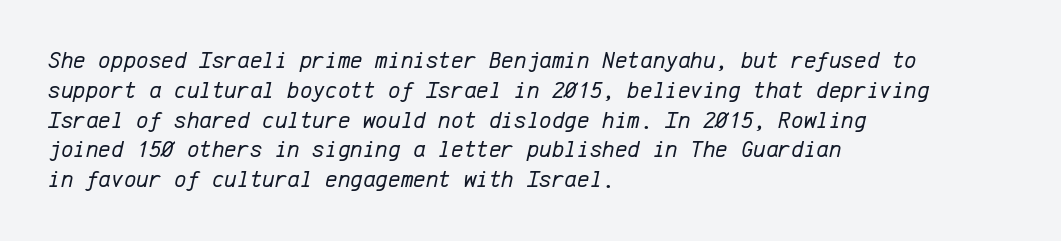
The image shows 24 px text type, italic (leaning right); set left-aligned, line spacing 1.24x, normal letter spacing, not underlined.
